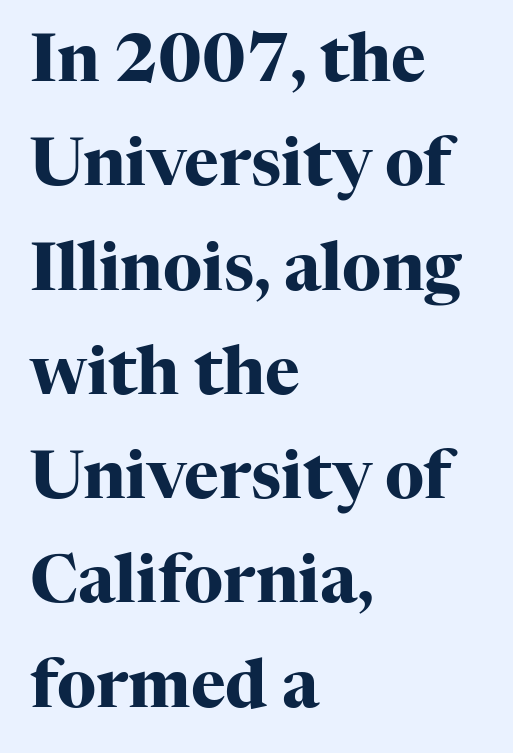
The image shows 66 px heavy serif type, upright; set left-aligned, normal line spacing (1.58x), normal letter spacing, not underlined; high stroke contrast and a medium x-height.
